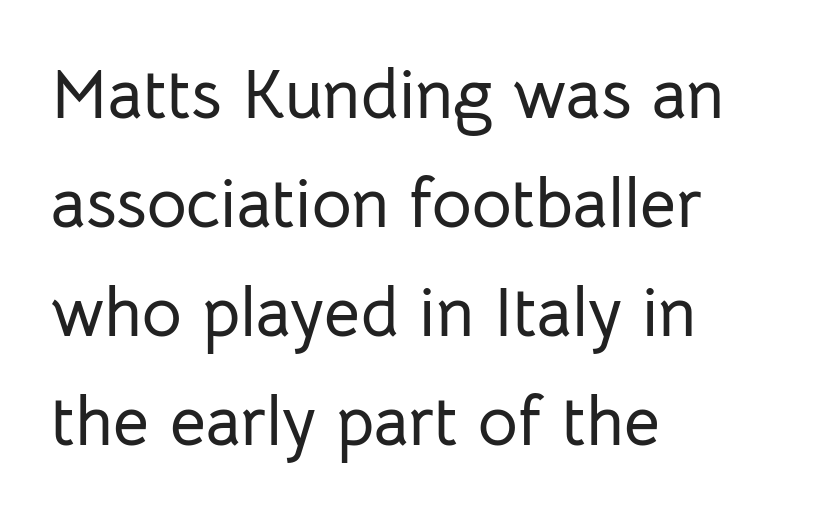
Q: Is the text italic (slanted)? A: No, it is upright.
Q: Is the typeface a serif or a sans-serif typeface? A: Sans-serif.
Q: Is the text underlined? A: No.
Q: How is the paragraph aligned? A: Left-aligned.
Q: Is the spacing between letters normal or unusually wide? A: Normal.
Q: Is the spacing between lines tight, normal or loose? A: Normal.
Q: Width (condensed, normal, or wide)? A: Normal.
Q: Stroke contrast? A: Low.
Q: x-height? A: Medium.
Q: Monospaced? A: No.
